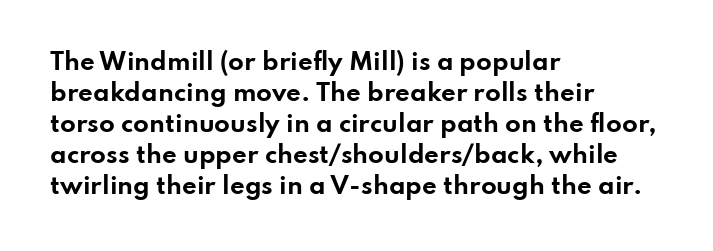
Q: Is the text bold? A: Yes.
Q: Is the text italic (slanted)? A: No, it is upright.
Q: Is the text underlined? A: No.
Q: How is the paragraph aligned? A: Left-aligned.
Q: Is the spacing between letters normal or unusually wide? A: Normal.
Q: Is the spacing between lines tight, normal or loose? A: Normal.
